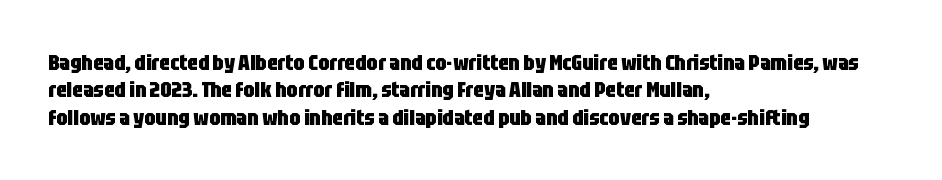
The image shows 22 px bold type, upright; set left-aligned, line spacing 1.24x, normal letter spacing, not underlined.
